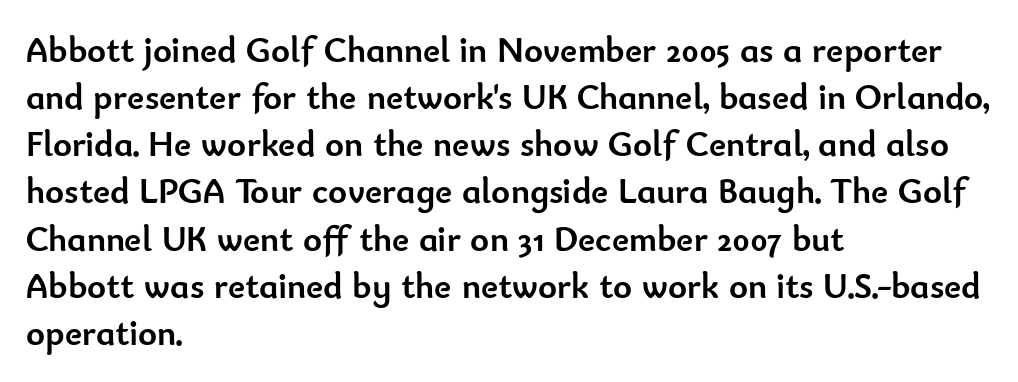
The compositor pushed each line to the left boundary. Every stem runs plumb, perpendicular to the baseline. Observe the absence of serifs on each vertical stroke in this sample. As a designer I'd log this as weight 700, bold. Is the letter spacing exaggerated? No — it looks like the ordinary default.
